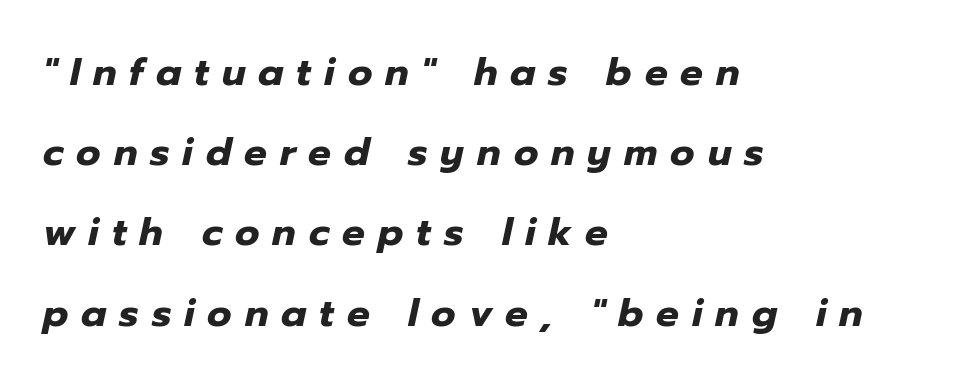
Each new line begins a long way beneath the previous one. Bold? Absolutely — the strokes are thick and heavy. Varying glyph widths throughout — classic text-font behaviour. Here the glyphs are tracked loosely, breaking word shapes into spaced letters. Looking at the ascenders, they clearly lean. Is the block centered? No — it sits flush against the left margin.
